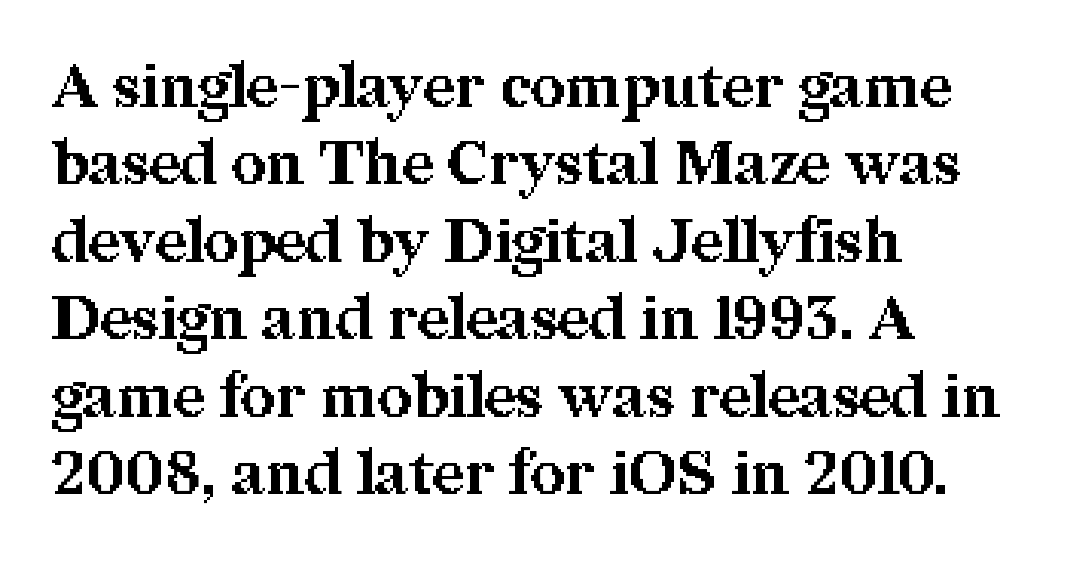
Q: Is the text bold? A: Yes.
Q: Is the text italic (slanted)? A: No, it is upright.
Q: Is the typeface a serif or a sans-serif typeface? A: Serif.
Q: Is the text underlined? A: No.
Q: How is the paragraph aligned? A: Left-aligned.
Q: Is the spacing between letters normal or unusually wide? A: Normal.
Q: Is the spacing between lines tight, normal or loose? A: Normal.
Q: Width (condensed, normal, or wide)? A: Normal.
Q: Stroke contrast? A: Medium.
Q: x-height? A: Medium.
Q: Monospaced? A: No.
